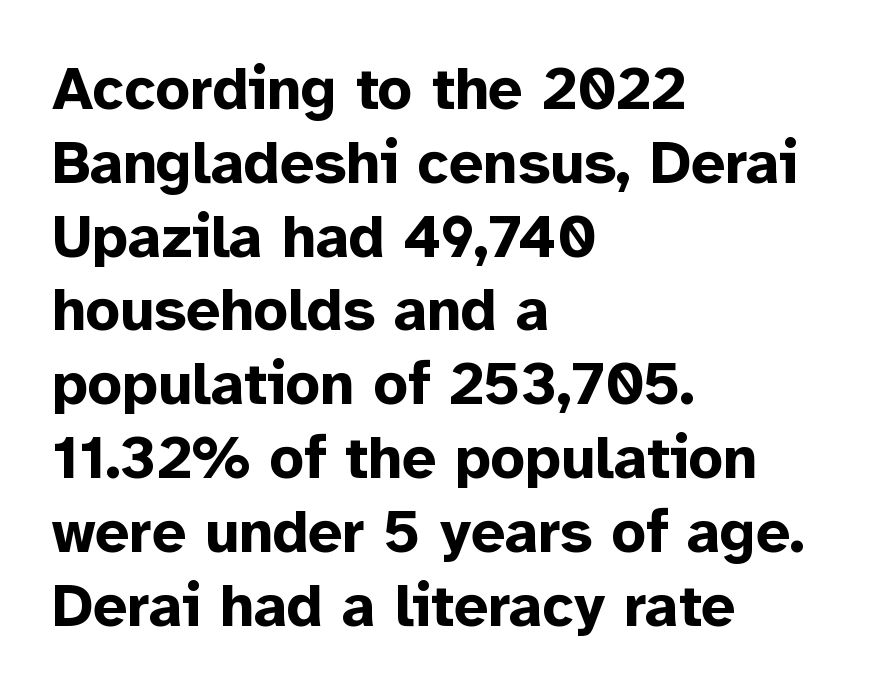
The image shows 60 px bold sans-serif type, upright; set left-aligned, line spacing 1.23x, normal letter spacing, not underlined; low stroke contrast and a medium x-height.
